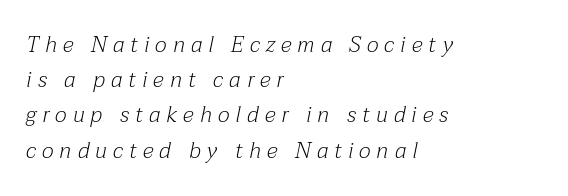
{"italic": "yes", "lean": "right", "slant_degrees": 12, "bold": "no", "underline": "no", "align": "left", "line_spacing": "normal", "line_spacing_ratio": 1.6, "letter_spacing": "wide", "letter_spacing_em": 0.28, "glyph_px": 22}
